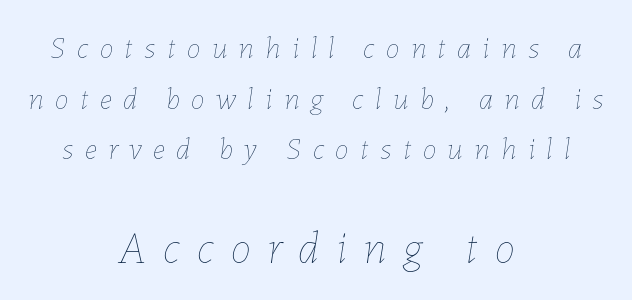
Q: Is the text bold? A: No.
Q: Is the text italic (slanted)? A: Yes, it leans right by about 7 degrees.
Q: Is the text underlined? A: No.
Q: How is the paragraph aligned? A: Centered.
Q: Is the spacing between letters normal or unusually wide? A: Unusually wide.
Q: Is the spacing between lines tight, normal or loose? A: Normal.
Q: Which block of text is set in a larger size, the first (top) or the second (bottom)? A: The second (bottom) one.
Q: Width (condensed, normal, or wide)? A: Normal.
Q: Stroke contrast? A: Low.
Q: x-height? A: Medium.
Q: Monospaced? A: No.
